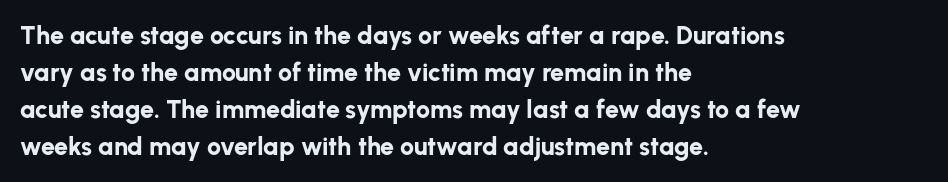
The image shows 25 px bold type, upright; set left-aligned, normal line spacing (1.48x), normal letter spacing, not underlined.
